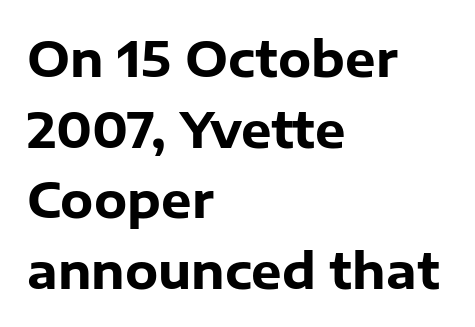
Q: Is the text bold? A: Yes.
Q: Is the text italic (slanted)? A: No, it is upright.
Q: Is the typeface a serif or a sans-serif typeface? A: Sans-serif.
Q: Is the text underlined? A: No.
Q: How is the paragraph aligned? A: Left-aligned.
Q: Is the spacing between letters normal or unusually wide? A: Normal.
Q: Is the spacing between lines tight, normal or loose? A: Normal.
Q: Width (condensed, normal, or wide)? A: Normal.
Q: Stroke contrast? A: Low.
Q: x-height? A: Medium.
Q: Monospaced? A: No.
